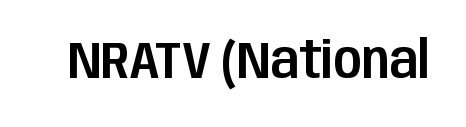
{"serif": "no", "italic": "no", "width": "condensed", "stroke_contrast": "low", "x_height": "large", "monospaced": "no", "underline": "no", "letter_spacing": "normal", "letter_spacing_em": 0.0, "glyph_px": 52}
